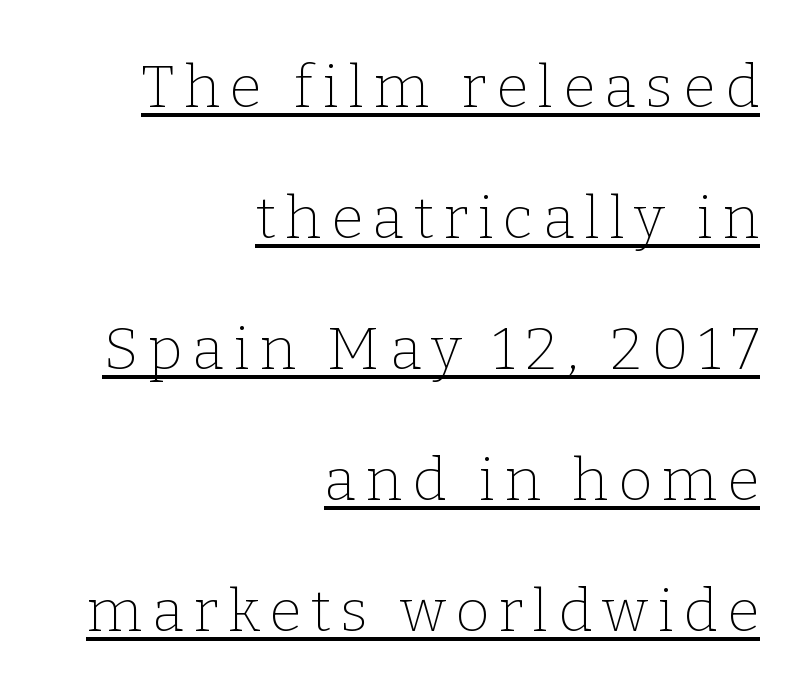
The image shows 59 px thin serif type, upright; set right-aligned, loose line spacing (2.22x), underlined; low stroke contrast and a medium x-height.
